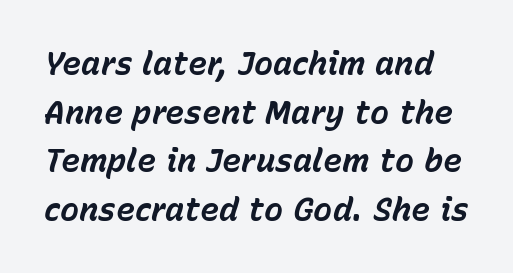
Does the weight exceed regular? Yes, all the way to bold. Leading matches the norm, producing a regular column. Bare-footed words on every line. Glyph-to-glyph distance matches everyday printed text.
